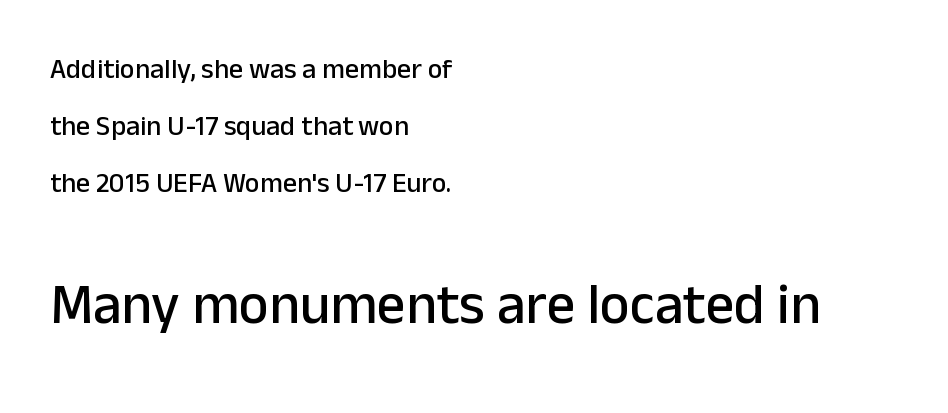
The image shows 57 px sans-serif type, upright; set left-aligned, loose line spacing (2.04x), normal letter spacing, not underlined; the second (bottom) block is 2.04x larger; low stroke contrast and a medium x-height.
